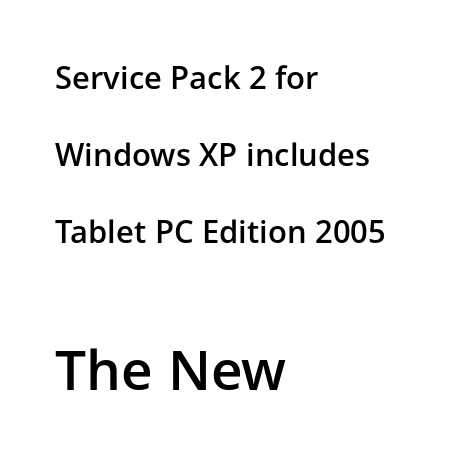
Q: Is the text bold? A: Semi-bold.
Q: Is the text italic (slanted)? A: No, it is upright.
Q: Is the typeface a serif or a sans-serif typeface? A: Sans-serif.
Q: Is the text underlined? A: No.
Q: How is the paragraph aligned? A: Left-aligned.
Q: Is the spacing between letters normal or unusually wide? A: Normal.
Q: Is the spacing between lines tight, normal or loose? A: Loose.
Q: Which block of text is set in a larger size, the first (top) or the second (bottom)? A: The second (bottom) one.
Q: Width (condensed, normal, or wide)? A: Normal.
Q: Stroke contrast? A: Low.
Q: x-height? A: Medium.
Q: Monospaced? A: No.
